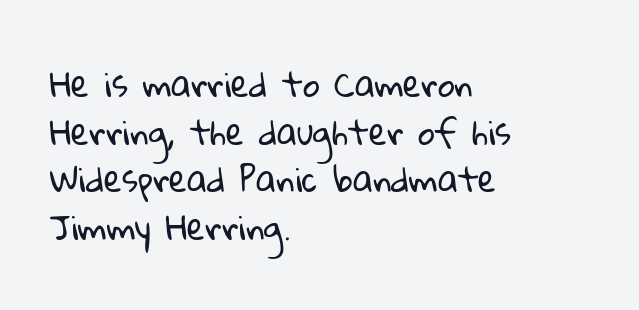
{"serif": "no", "bold": "no", "weight": "regular", "width": "normal", "stroke_contrast": "low", "x_height": "medium", "monospaced": "no", "underline": "no", "align": "left", "line_spacing": "normal", "line_spacing_ratio": 1.44, "letter_spacing": "normal", "letter_spacing_em": 0.0, "glyph_px": 33}
